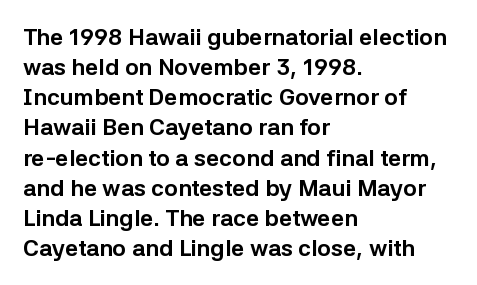
Does extra space separate the letters? No, they use regular spacing. The passage is arranged the way most books set body copy — flush left. Successive baselines arrive at the customary interval. Posture: upright roman. Is the type bold? Yes — the strokes are clearly thick and heavy.
